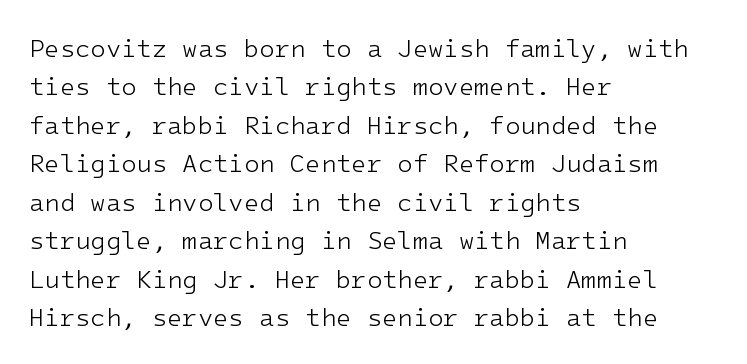
This sample uses an upright cut, with every glyph sitting square on the baseline. The string is rendered with underlining switched off. Tracking value appears to be zero — textbook default spacing. The lines in this sample share a left origin and differ only in where they stop. Vertical spacing — default.
